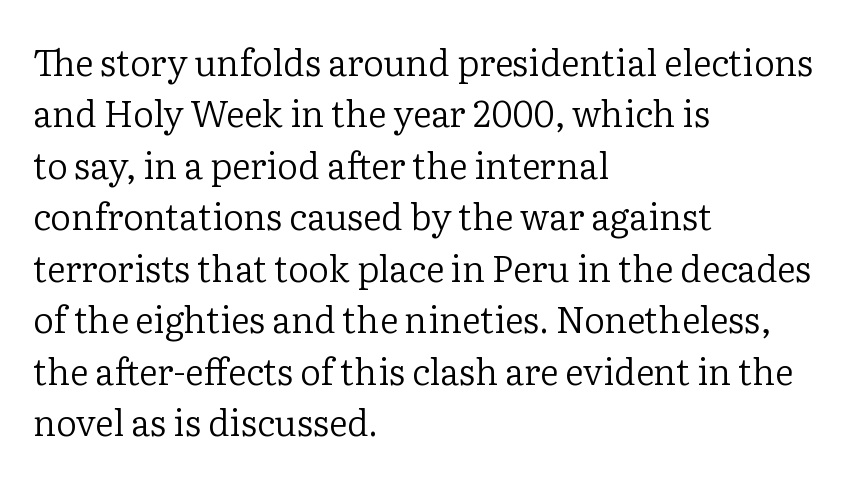
Underline: absent. Posture: vertical. The rag falls on the right side of this text block. Bold? No — there's no thickening of the strokes. The line-height multiplier appears to be the usual default.
